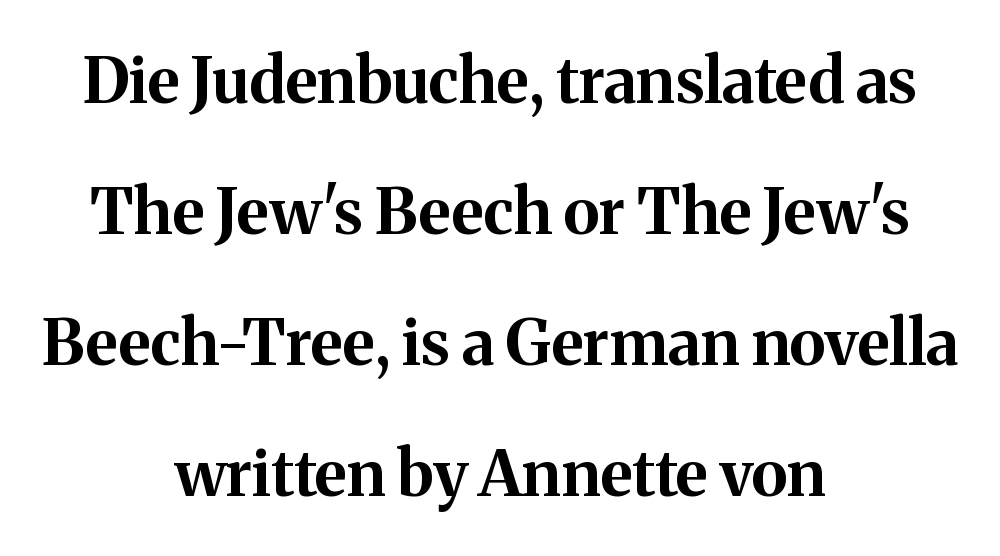
Notice how the stems are strictly vertical — no italics here. Looks like regular typesetting: each glyph gets only the width it needs. Baseline-to-baseline distance is far greater than the letter height. What weight is shown? A full bold with thick strokes.
